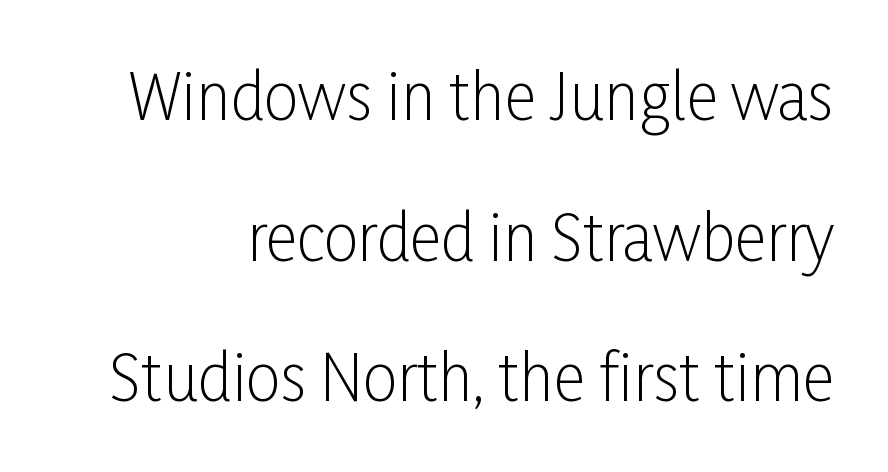
The image shows 62 px light, condensed sans-serif type, upright; set loose line spacing (2.27x), normal letter spacing, not underlined; low stroke contrast and a medium x-height.
